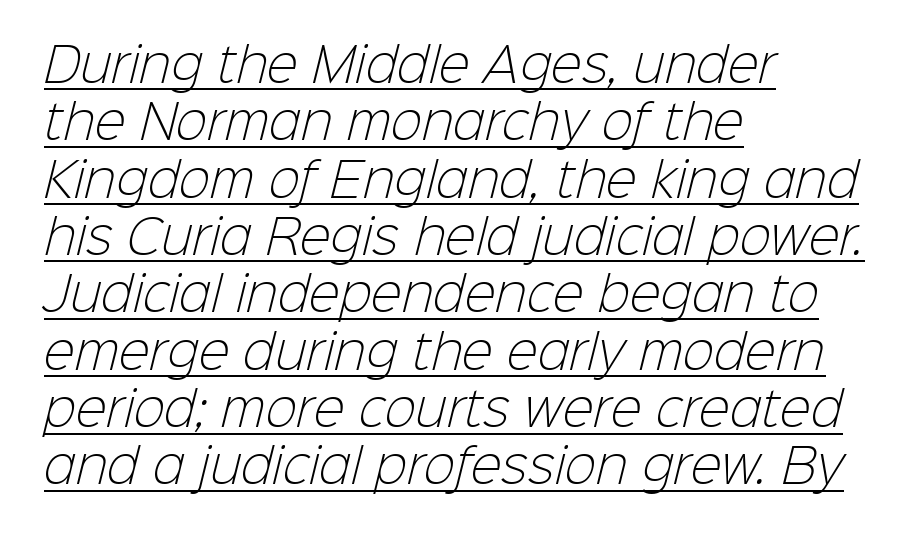
The image shows 47 px light sans-serif type; set left-aligned, line spacing 1.22x, normal letter spacing, underlined; low stroke contrast and a medium x-height.
